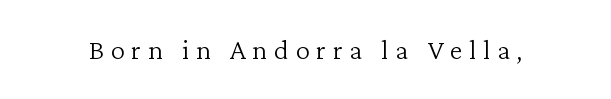
On a weight scale, this lands at 450 or below. You could only call the tracking loose — the letters float apart. The face used here is proportionally spaced, like ordinary book or web type. These lines are composed in type with serifs. The glyphs are unaccompanied by any horizontal stroke below them. Ordinary non-slanted type is in use.
